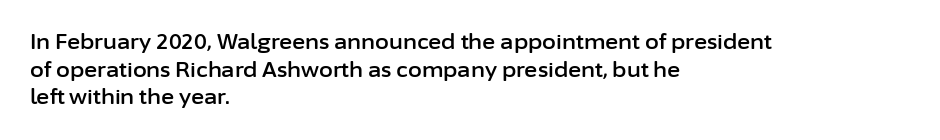
{"italic": "no", "underline": "no", "align": "left", "line_spacing": "normal", "line_spacing_ratio": 1.38, "letter_spacing": "normal", "letter_spacing_em": 0.0, "glyph_px": 20}
